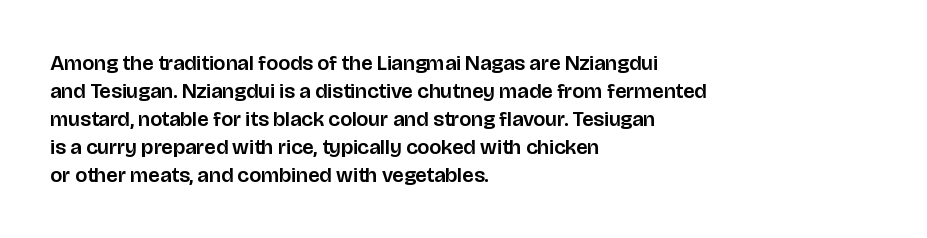
If you measured baseline to baseline, you'd find a middling distance. Descenders are the only things crossing below the line. The lines in this sample share a left origin and differ only in where they stop. Letter spacing: default. Quick note: not italic, upright.
